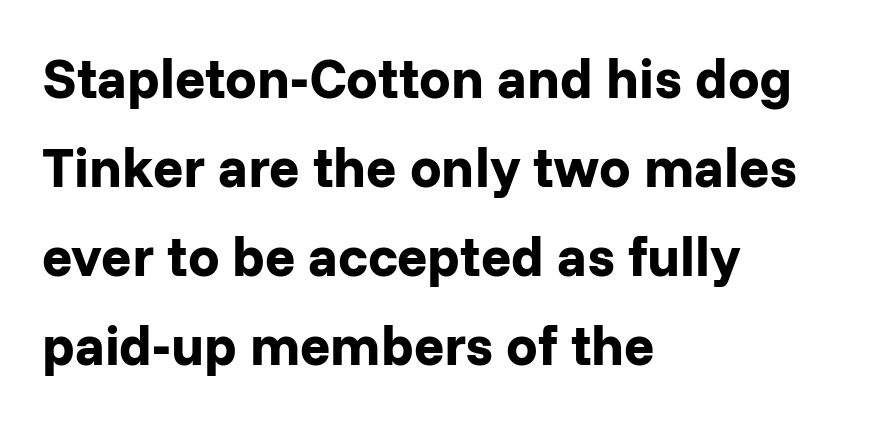
Q: Is the text bold? A: Yes.
Q: Is the text italic (slanted)? A: No, it is upright.
Q: Is the typeface a serif or a sans-serif typeface? A: Sans-serif.
Q: Is the text underlined? A: No.
Q: How is the paragraph aligned? A: Left-aligned.
Q: Is the spacing between letters normal or unusually wide? A: Normal.
Q: Is the spacing between lines tight, normal or loose? A: Normal.
Q: Width (condensed, normal, or wide)? A: Normal.
Q: Stroke contrast? A: Low.
Q: x-height? A: Medium.
Q: Monospaced? A: No.
